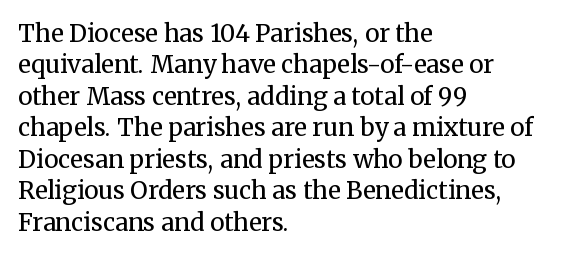
The image shows 24 px text type, upright; set left-aligned, normal line spacing (1.31x), normal letter spacing, not underlined.
